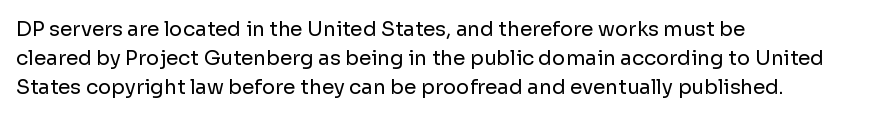
Beneath every word, the page is bare. Stems here are at most as thick as an everyday book face. When letters stand straight like this, we call the style roman or upright. This rendering leaves character spacing at its baseline value. The rendering uses a moderate line-height, typical for paragraphs.
